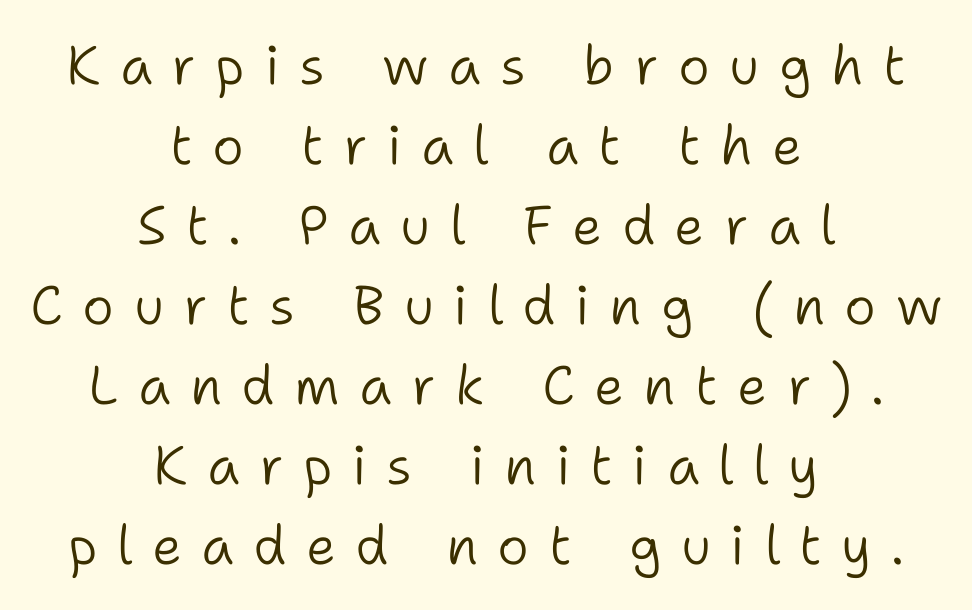
{"serif": "no", "italic": "no", "bold": "no", "weight": "light", "width": "normal", "stroke_contrast": "low", "x_height": "medium", "monospaced": "no", "underline": "no", "align": "center", "line_spacing": "normal", "line_spacing_ratio": 1.48, "letter_spacing": "wide", "letter_spacing_em": 0.36, "glyph_px": 54}
